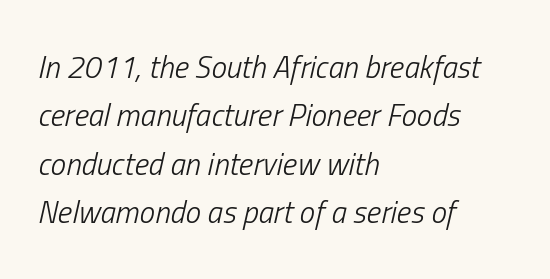
The image shows 31 px light, condensed type, italic (leaning right); set left-aligned, normal line spacing (1.56x), normal letter spacing, not underlined; low stroke contrast and a medium x-height.
